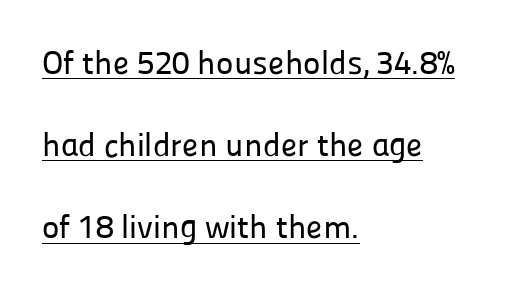
The rendered words wear a rule along their underside. This sample trades compactness for vertical openness between lines. The face used here is proportionally spaced, like ordinary book or web type. Line beginnings align vertically; line endings do not. Examine the stroke ends and you'll find no serifs. Vertical strokes here are truly vertical.
